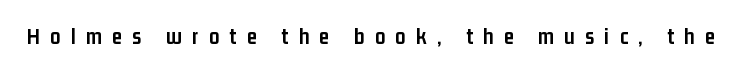
{"italic": "no", "bold": "yes", "underline": "no", "letter_spacing": "wide", "letter_spacing_em": 0.44, "glyph_px": 23}
